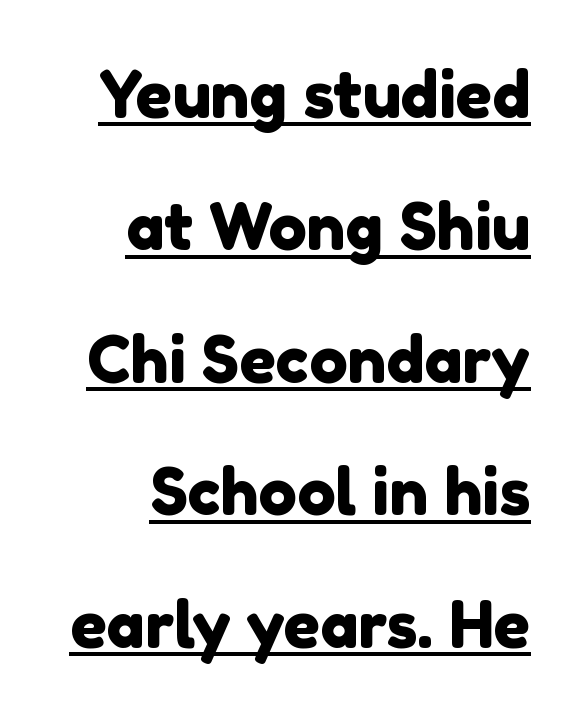
The image shows 64 px sans-serif type; set loose line spacing (2.07x), normal letter spacing, underlined; a medium x-height.
